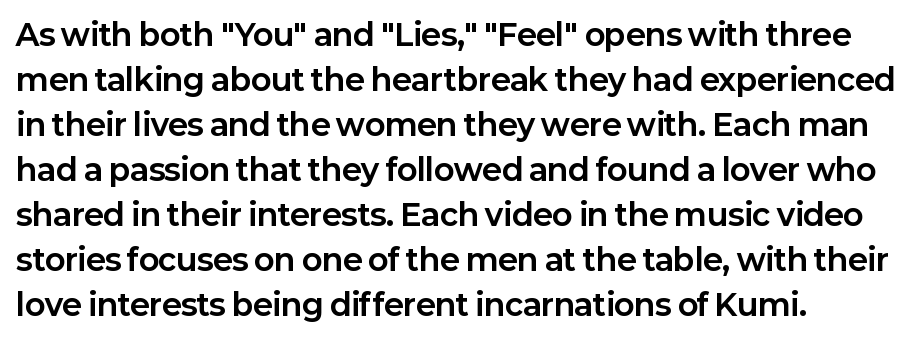
Q: Is the text bold? A: Yes.
Q: Is the text italic (slanted)? A: No, it is upright.
Q: Is the typeface a serif or a sans-serif typeface? A: Sans-serif.
Q: Is the text underlined? A: No.
Q: How is the paragraph aligned? A: Left-aligned.
Q: Is the spacing between letters normal or unusually wide? A: Normal.
Q: Is the spacing between lines tight, normal or loose? A: Normal.
Q: Width (condensed, normal, or wide)? A: Normal.
Q: Stroke contrast? A: Low.
Q: x-height? A: Medium.
Q: Monospaced? A: No.
